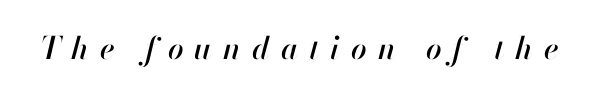
Q: Is the text italic (slanted)? A: Yes, it leans right by about 13 degrees.
Q: Is the text underlined? A: No.
Q: Is the spacing between letters normal or unusually wide? A: Unusually wide.
Q: Width (condensed, normal, or wide)? A: Normal.
Q: Stroke contrast? A: High.
Q: x-height? A: Small.
Q: Monospaced? A: No.
